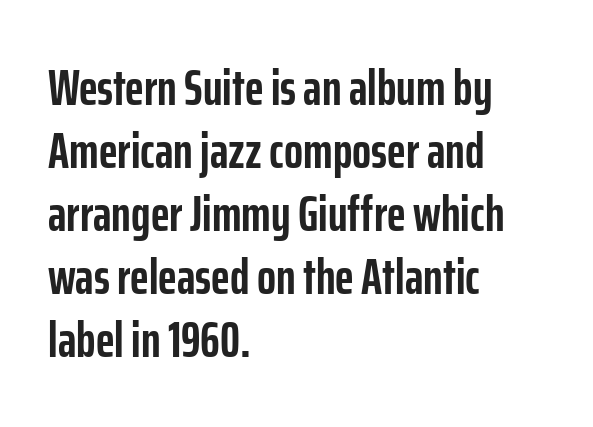
{"serif": "no", "italic": "no", "bold": "yes", "weight": "semibold", "width": "condensed", "stroke_contrast": "low", "x_height": "medium", "monospaced": "no", "underline": "no", "align": "left", "line_spacing": "normal", "line_spacing_ratio": 1.26, "letter_spacing": "normal", "letter_spacing_em": 0.0, "glyph_px": 50}
